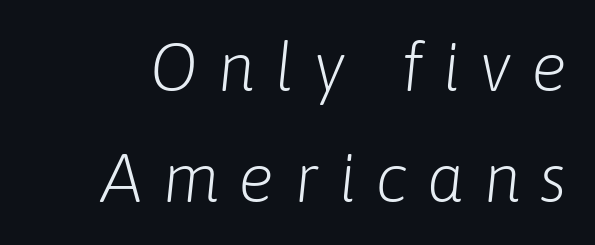
Q: Is the text bold? A: No.
Q: Is the text italic (slanted)? A: Yes, it leans right by about 6 degrees.
Q: Is the text underlined? A: No.
Q: Is the spacing between letters normal or unusually wide? A: Unusually wide.
Q: Is the spacing between lines tight, normal or loose? A: Normal.
Q: Width (condensed, normal, or wide)? A: Normal.
Q: Stroke contrast? A: Low.
Q: x-height? A: Medium.
Q: Monospaced? A: No.
